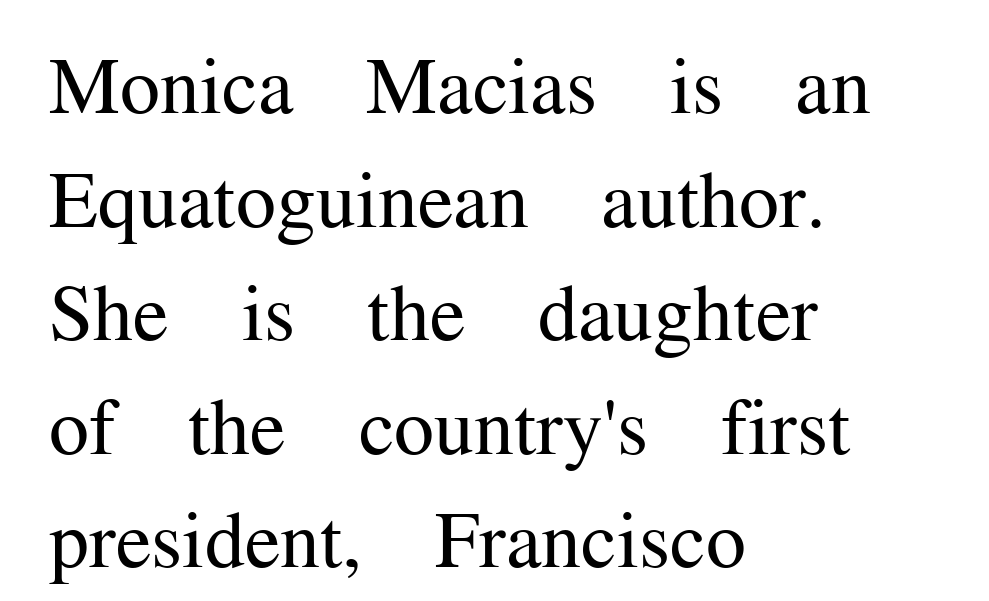
{"serif": "yes", "italic": "no", "bold": "no", "weight": "regular", "width": "normal", "stroke_contrast": "medium", "x_height": "medium", "monospaced": "no", "underline": "no", "align": "left", "line_spacing": "normal", "line_spacing_ratio": 1.42, "letter_spacing": "normal", "letter_spacing_em": 0.0, "glyph_px": 80}
